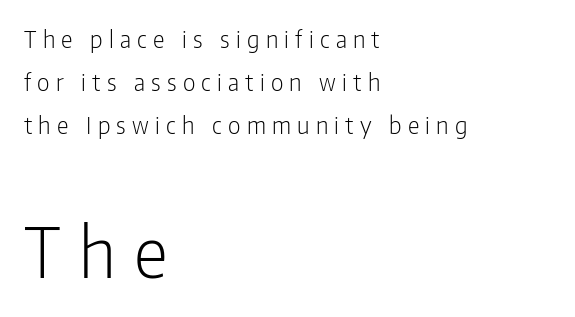
{"serif": "no", "italic": "no", "bold": "no", "weight": "light", "width": "condensed", "stroke_contrast": "low", "x_height": "medium", "monospaced": "no", "underline": "no", "align": "left", "line_spacing_ratio": 1.86, "letter_spacing": "wide", "letter_spacing_em": 0.27, "larger_block": "second", "size_ratio": 2.96, "glyph_px": 68}
